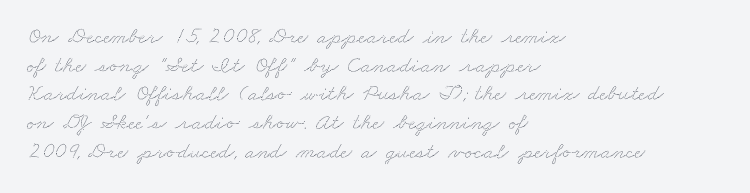
Q: Is the text underlined? A: No.
Q: How is the paragraph aligned? A: Left-aligned.
Q: Is the spacing between letters normal or unusually wide? A: Normal.
Q: Is the spacing between lines tight, normal or loose? A: Normal.
